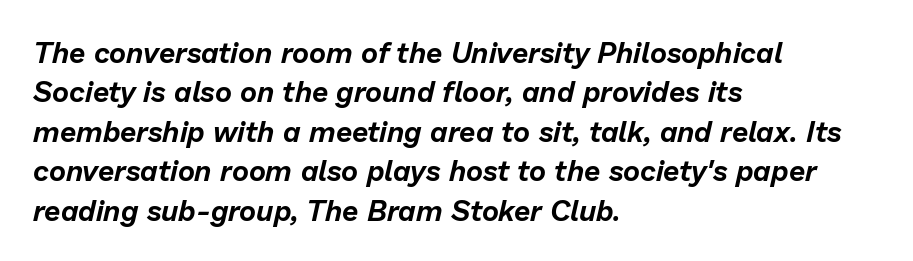
Q: Is the text italic (slanted)? A: Yes, it leans right by about 13 degrees.
Q: Is the text underlined? A: No.
Q: How is the paragraph aligned? A: Left-aligned.
Q: Is the spacing between letters normal or unusually wide? A: Normal.
Q: Is the spacing between lines tight, normal or loose? A: Normal.
Q: Width (condensed, normal, or wide)? A: Normal.
Q: Stroke contrast? A: Low.
Q: x-height? A: Medium.
Q: Monospaced? A: No.
